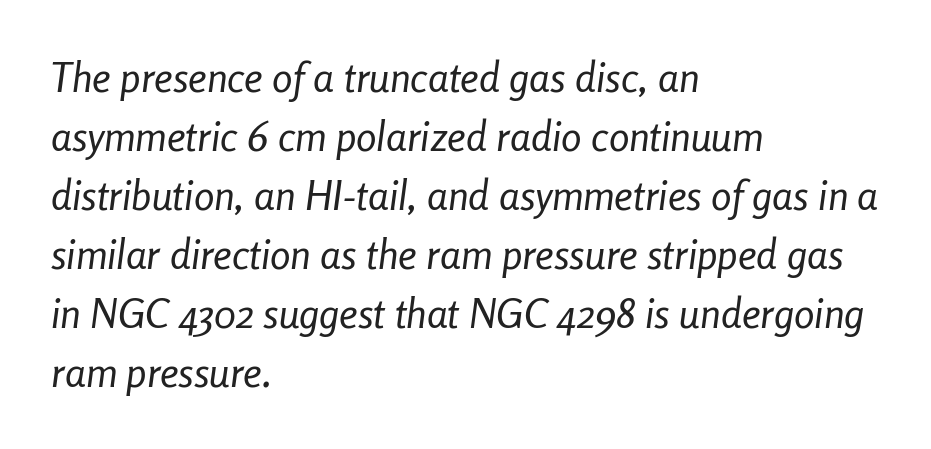
Q: Is the text bold? A: No.
Q: Is the text italic (slanted)? A: Yes, it leans right by about 8 degrees.
Q: Is the text underlined? A: No.
Q: How is the paragraph aligned? A: Left-aligned.
Q: Is the spacing between letters normal or unusually wide? A: Normal.
Q: Is the spacing between lines tight, normal or loose? A: Normal.
Q: Width (condensed, normal, or wide)? A: Condensed.
Q: Stroke contrast? A: Low.
Q: x-height? A: Medium.
Q: Monospaced? A: No.
